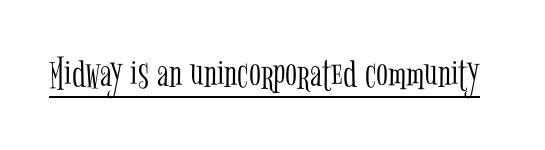
You can tell from the footed stems that serif type was used. The face used here is proportionally spaced, like ordinary book or web type. The string is rendered with underlining switched on. Nothing unusual about the tracking: characters are spaced as the font intends. Counters stay open thanks to moderate or lighter strokes. Italic: no, the glyphs are upright roman.
